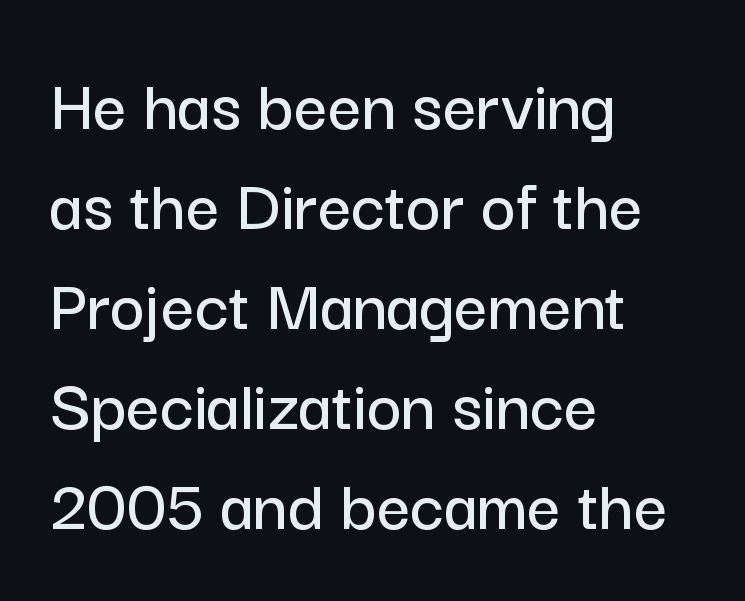
{"serif": "no", "italic": "no", "width": "normal", "stroke_contrast": "low", "x_height": "medium", "monospaced": "no", "underline": "no", "align": "left", "line_spacing": "normal", "line_spacing_ratio": 1.35, "letter_spacing": "normal", "letter_spacing_em": 0.0, "glyph_px": 74}
